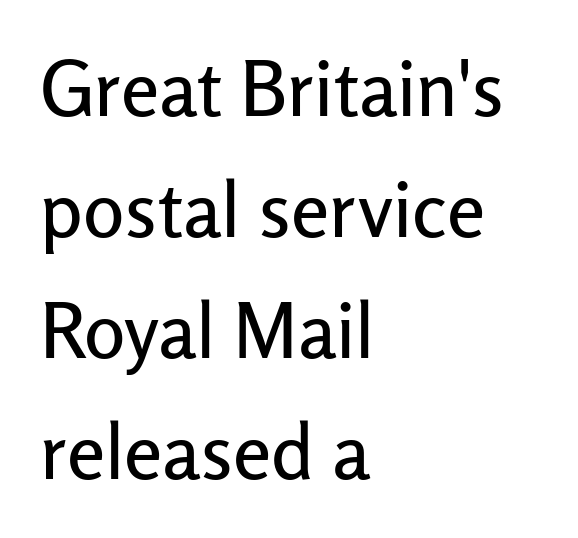
Q: Is the text italic (slanted)? A: No, it is upright.
Q: Is the typeface a serif or a sans-serif typeface? A: Sans-serif.
Q: Is the text underlined? A: No.
Q: How is the paragraph aligned? A: Left-aligned.
Q: Is the spacing between letters normal or unusually wide? A: Normal.
Q: Is the spacing between lines tight, normal or loose? A: Normal.
Q: Width (condensed, normal, or wide)? A: Normal.
Q: Stroke contrast? A: Low.
Q: x-height? A: Medium.
Q: Monospaced? A: No.
